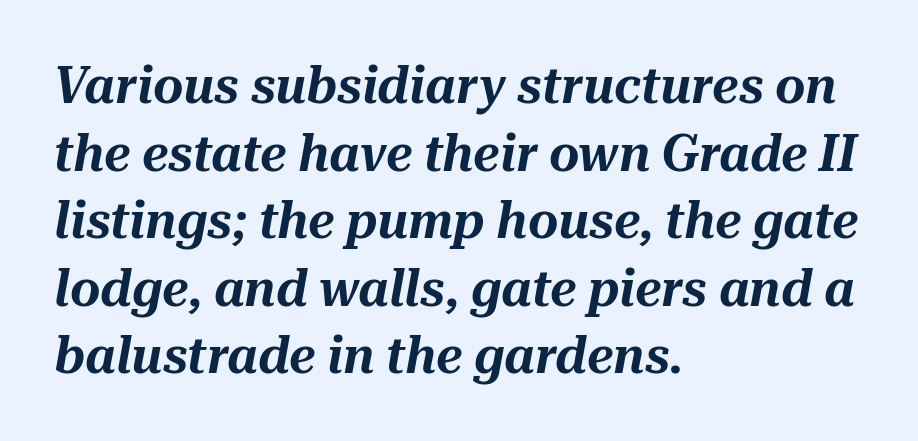
Q: Is the text italic (slanted)? A: Yes, it leans right by about 10 degrees.
Q: Is the text underlined? A: No.
Q: How is the paragraph aligned? A: Left-aligned.
Q: Is the spacing between letters normal or unusually wide? A: Normal.
Q: Is the spacing between lines tight, normal or loose? A: Normal.
Q: Width (condensed, normal, or wide)? A: Normal.
Q: Stroke contrast? A: Medium.
Q: x-height? A: Medium.
Q: Monospaced? A: No.
